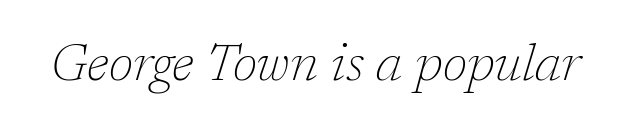
The image shows 52 px thin serif type, italic (leaning right); set normal letter spacing, not underlined; low stroke contrast and a medium x-height.
